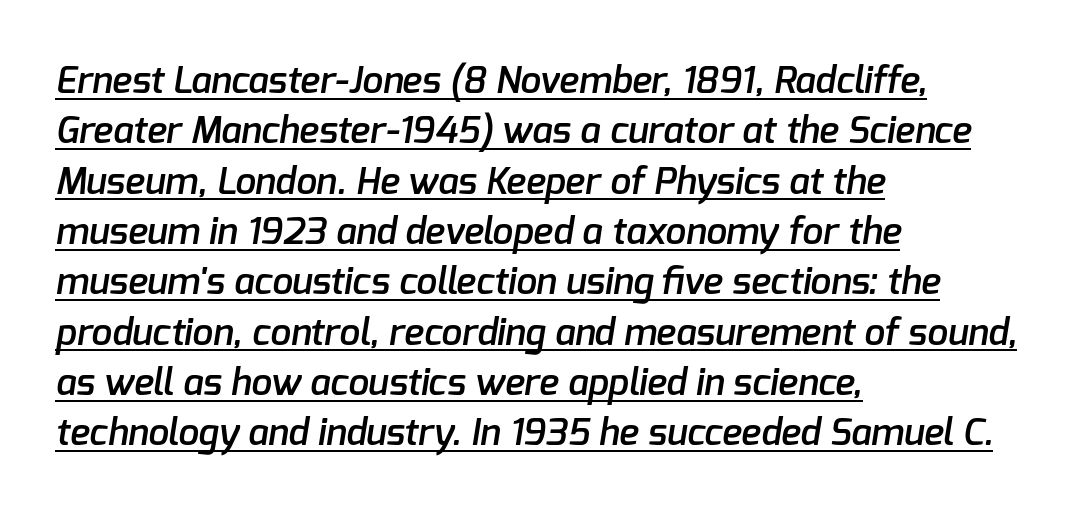
The image shows 37 px semibold sans-serif type; set left-aligned, normal line spacing (1.36x), normal letter spacing, underlined; low stroke contrast and a medium x-height.
